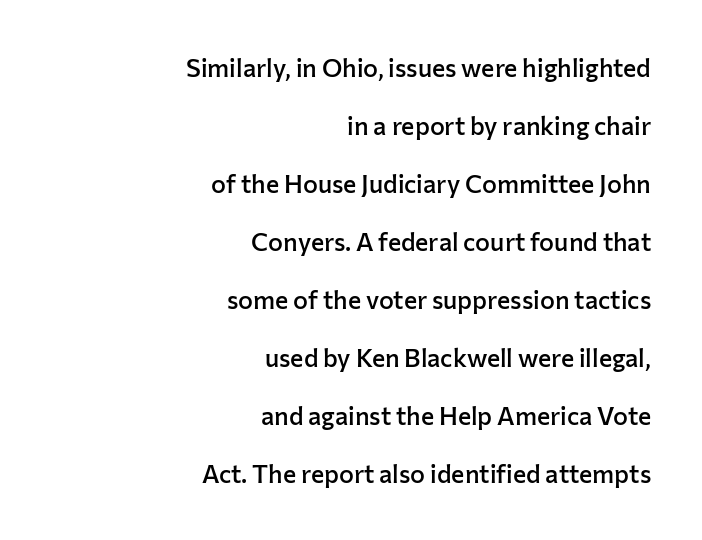
{"italic": "no", "bold": "semi", "underline": "no", "align": "right", "line_spacing": "loose", "line_spacing_ratio": 2.32, "letter_spacing": "normal", "letter_spacing_em": 0.0, "glyph_px": 25}
